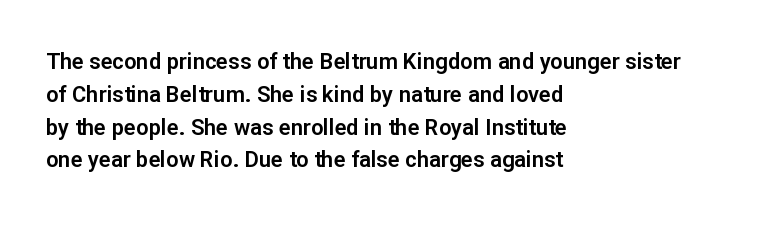
Q: Is the text italic (slanted)? A: No, it is upright.
Q: Is the text underlined? A: No.
Q: How is the paragraph aligned? A: Left-aligned.
Q: Is the spacing between letters normal or unusually wide? A: Normal.
Q: Is the spacing between lines tight, normal or loose? A: Normal.
